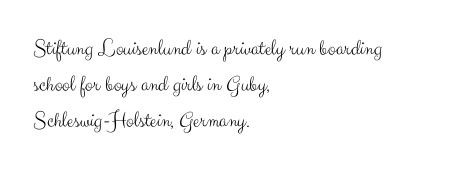
{"bold": "no", "underline": "no", "align": "left", "line_spacing": "normal", "line_spacing_ratio": 1.57, "letter_spacing": "normal", "letter_spacing_em": 0.0, "glyph_px": 23}
